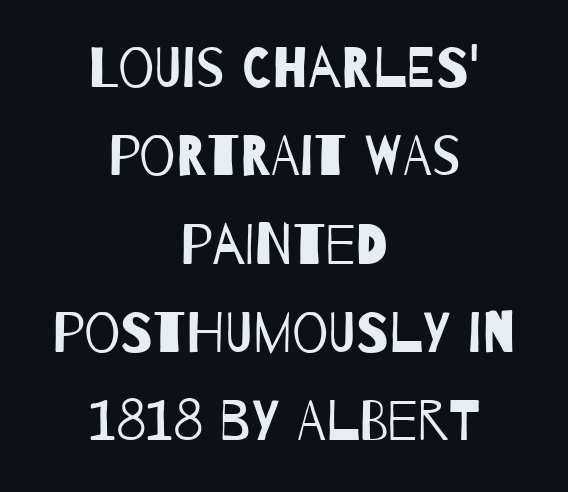
{"serif": "no", "bold": "no", "weight": "regular", "width": "condensed", "stroke_contrast": "low", "x_height": "large", "monospaced": "no", "underline": "no", "align": "center", "line_spacing": "normal", "line_spacing_ratio": 1.55, "letter_spacing": "normal", "letter_spacing_em": 0.0, "glyph_px": 57}
